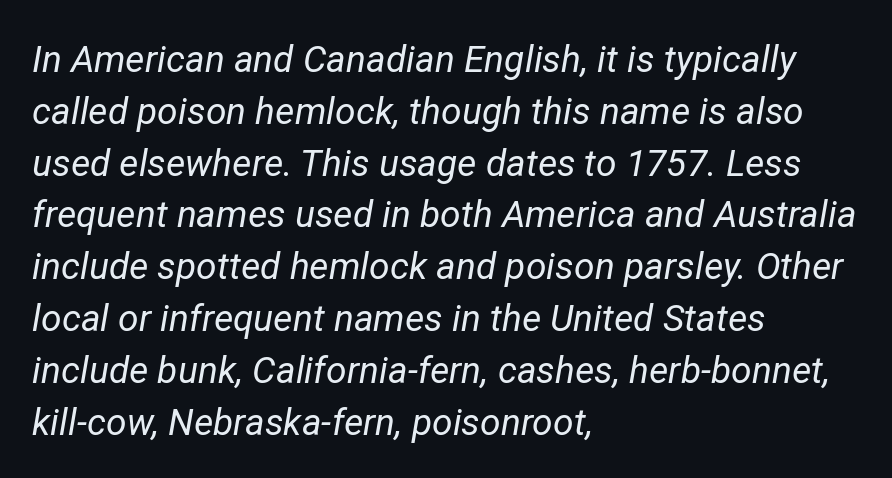
Honestly, the row spacing looks completely unremarkable. The words here are not underlined. If you drew a line through each stem, it would be angled. The letters advance in unequal steps, a hallmark of proportional type. Horizontally, the lines are justified to the leading edge only. The letters look calm and open, with moderate or lighter stems.
